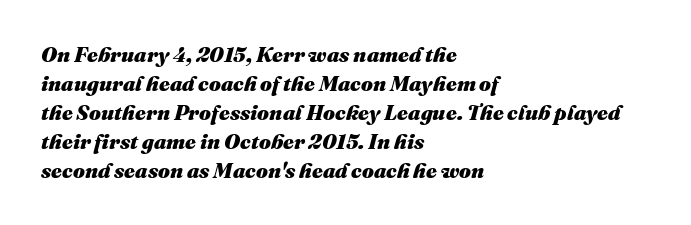
Q: Is the text bold? A: Yes.
Q: Is the text italic (slanted)? A: Yes, it leans right by about 16 degrees.
Q: Is the text underlined? A: No.
Q: How is the paragraph aligned? A: Left-aligned.
Q: Is the spacing between letters normal or unusually wide? A: Normal.
Q: Is the spacing between lines tight, normal or loose? A: Normal.
